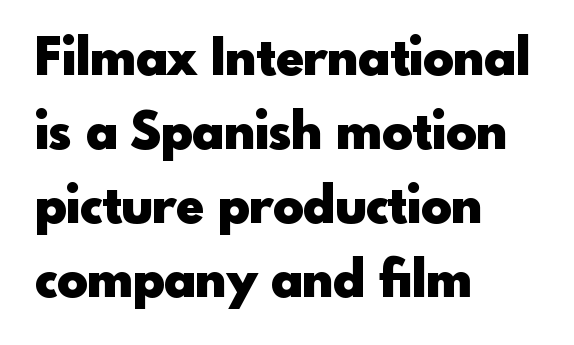
{"serif": "no", "italic": "no", "bold": "yes", "weight": "heavy", "width": "normal", "x_height": "small", "monospaced": "no", "underline": "no", "align": "left", "line_spacing": "normal", "line_spacing_ratio": 1.45, "letter_spacing": "normal", "letter_spacing_em": 0.0, "glyph_px": 51}
